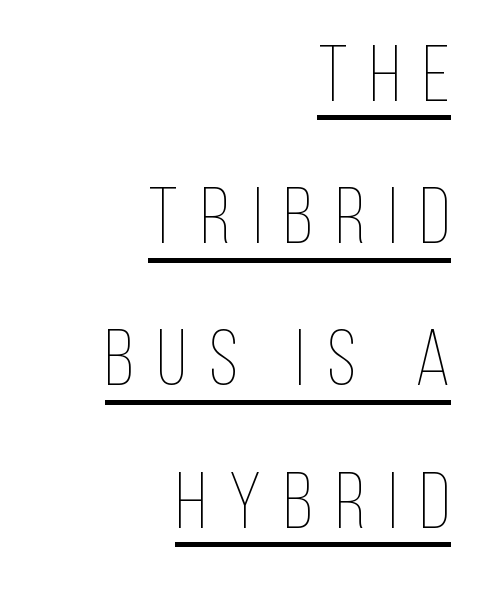
Inter-character spacing is expanded well beyond the font's built-in metrics. Posture: vertical. Emphasis is given by a line drawn under the lettering. Bold? No — there's no thickening of the strokes. All the whitespace from short lines collects on the left.
